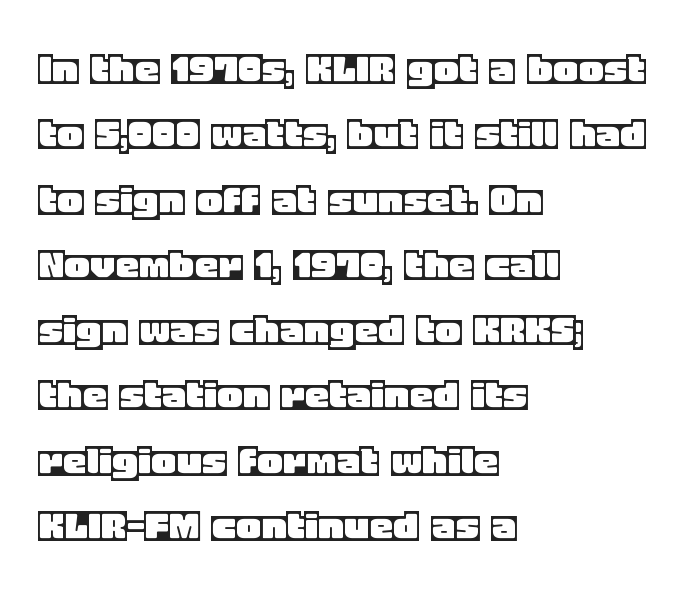
The image shows 48 px text type, upright; set left-aligned, normal line spacing (1.36x), normal letter spacing, not underlined; a large x-height.
